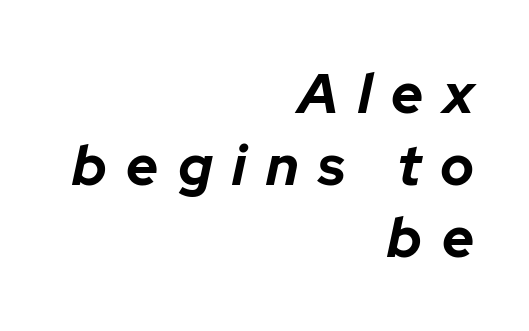
{"italic": "yes", "lean": "right", "slant_degrees": 12, "bold": "yes", "weight": "bold", "width": "normal", "stroke_contrast": "low", "x_height": "medium", "monospaced": "no", "underline": "no", "align": "right", "line_spacing": "normal", "line_spacing_ratio": 1.29, "letter_spacing": "wide", "letter_spacing_em": 0.35, "glyph_px": 56}
